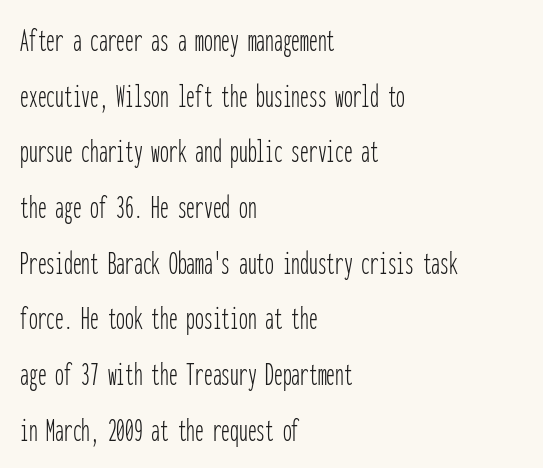
This sample uses plain, unmodified letter spacing. This rendering uses left alignment, leaving the right contour irregular. A typesetter would call this monospace, since all characters share one set width. Quick note: interline space is typical. The characters are drawn with everyday or finer stroke widths. Font category for this specimen: sans-serif.
